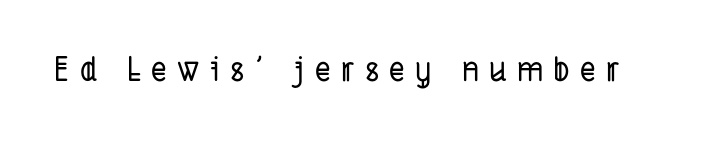
{"serif": "no", "width": "condensed", "stroke_contrast": "low", "x_height": "medium", "monospaced": "no", "underline": "no", "letter_spacing": "wide", "letter_spacing_em": 0.31, "glyph_px": 33}
